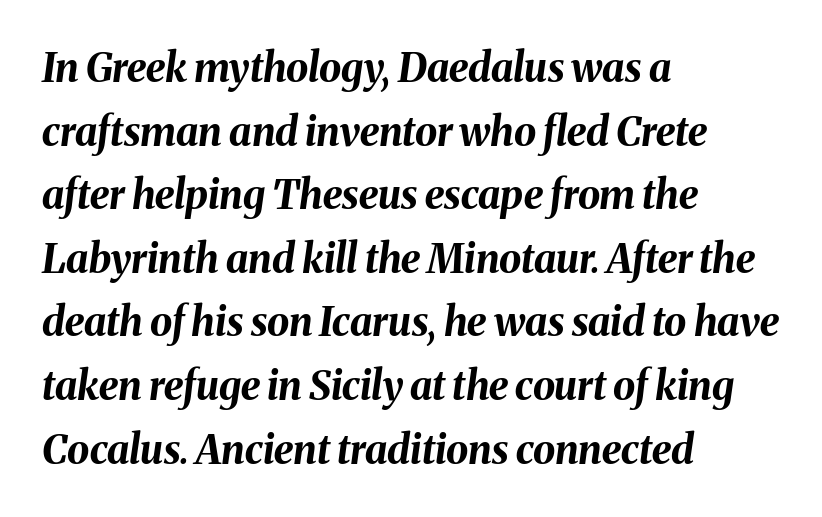
The image shows 40 px bold type, italic (leaning right); set left-aligned, normal line spacing (1.59x), normal letter spacing, not underlined; medium stroke contrast and a medium x-height.
